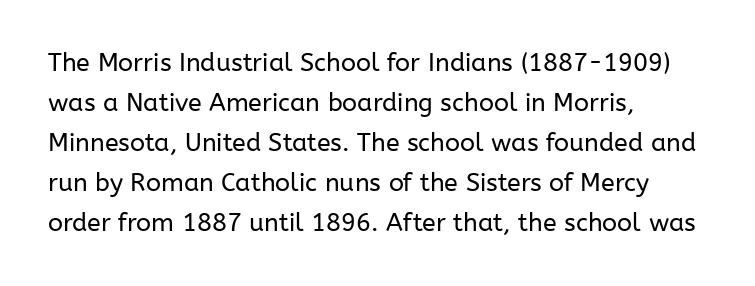
The area under the type is left untouched. A typesetter would mark this as roman, not italic. What's the leading like? Ordinary, nothing unusual. A typesetter would call this zero additional tracking. Which margin do the lines hug? The left one — the right edge is uneven. The cut favours lightness, reaching ordinary text weight at its darkest.
